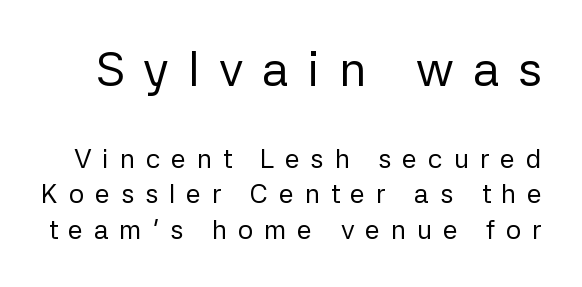
{"serif": "no", "italic": "no", "bold": "no", "weight": "regular", "width": "normal", "stroke_contrast": "low", "x_height": "medium", "monospaced": "no", "underline": "no", "line_spacing": "normal", "line_spacing_ratio": 1.32, "letter_spacing": "wide", "letter_spacing_em": 0.4, "larger_block": "first", "size_ratio": 1.78, "glyph_px": 48}
